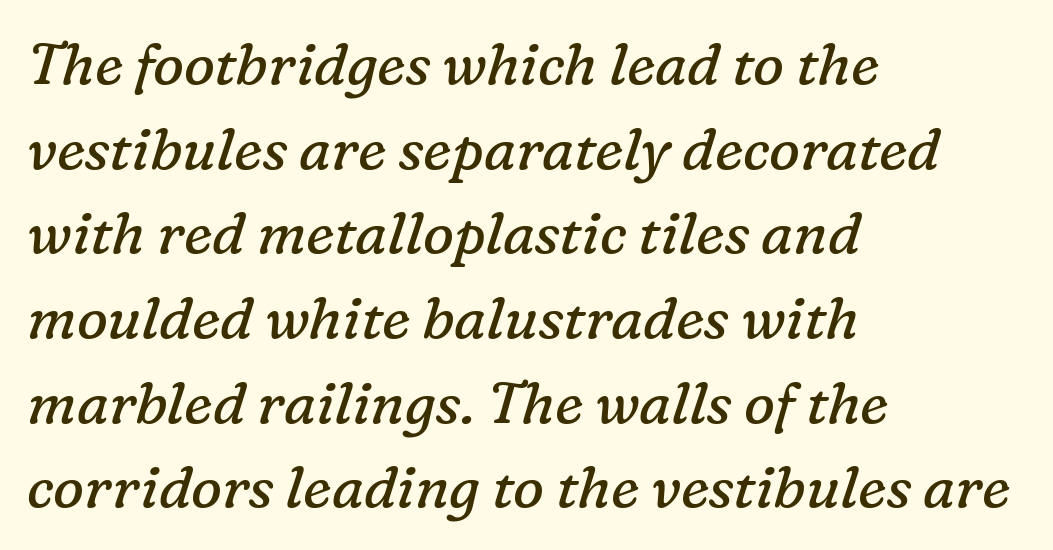
The image shows 58 px regular-weight serif type, italic (leaning right); set left-aligned, normal line spacing (1.46x), normal letter spacing, not underlined; low stroke contrast and a medium x-height.
